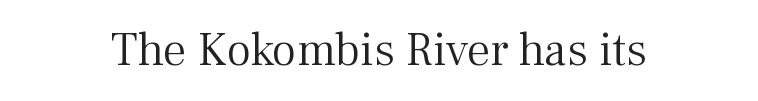
The letters carry serifs — small finishing strokes at the ends of their stems. Posture: vertical. Visually the block forms a symmetrical silhouette, jagged on both flanks. Descenders are the only things crossing below the line. Do the characters align in a grid? No, the font is proportional. The tracking reads as untouched default to a designer's eye.
